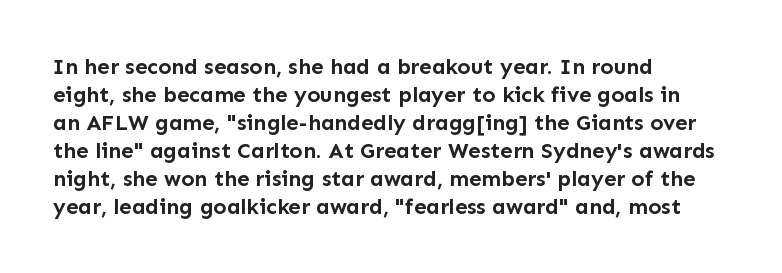
Q: Is the text bold? A: Yes.
Q: Is the text italic (slanted)? A: No, it is upright.
Q: Is the text underlined? A: No.
Q: How is the paragraph aligned? A: Left-aligned.
Q: Is the spacing between letters normal or unusually wide? A: Normal.
Q: Is the spacing between lines tight, normal or loose? A: Normal.
